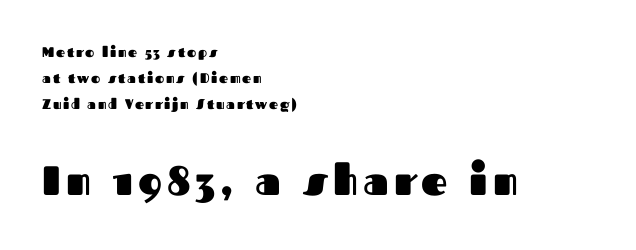
Q: Is the text bold? A: Yes.
Q: Is the text italic (slanted)? A: No, it is upright.
Q: Is the typeface a serif or a sans-serif typeface? A: Sans-serif.
Q: Is the text underlined? A: No.
Q: How is the paragraph aligned? A: Left-aligned.
Q: Which block of text is set in a larger size, the first (top) or the second (bottom)? A: The second (bottom) one.
Q: Width (condensed, normal, or wide)? A: Normal.
Q: Stroke contrast? A: Medium.
Q: x-height? A: Medium.
Q: Monospaced? A: No.
